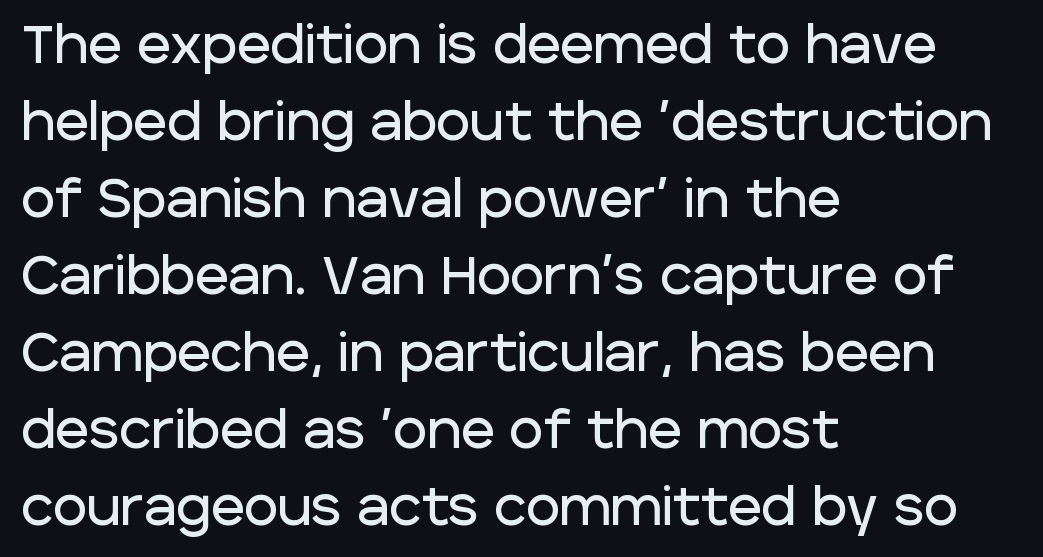
{"serif": "no", "italic": "no", "width": "normal", "stroke_contrast": "low", "x_height": "large", "monospaced": "no", "underline": "no", "align": "left", "line_spacing": "normal", "line_spacing_ratio": 1.48, "letter_spacing": "normal", "letter_spacing_em": 0.0, "glyph_px": 52}
